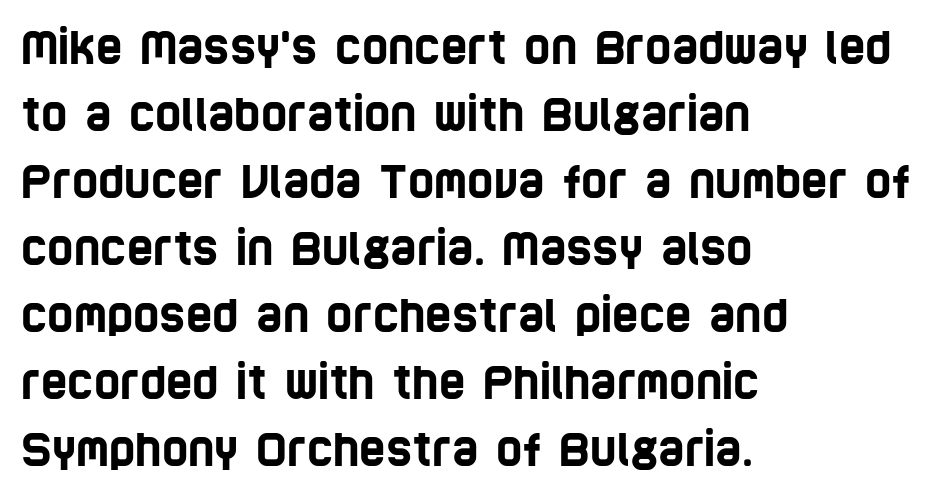
Q: Is the typeface a serif or a sans-serif typeface? A: Sans-serif.
Q: Is the text underlined? A: No.
Q: How is the paragraph aligned? A: Left-aligned.
Q: Is the spacing between letters normal or unusually wide? A: Normal.
Q: Is the spacing between lines tight, normal or loose? A: Normal.
Q: Width (condensed, normal, or wide)? A: Condensed.
Q: Stroke contrast? A: Low.
Q: x-height? A: Large.
Q: Monospaced? A: No.
